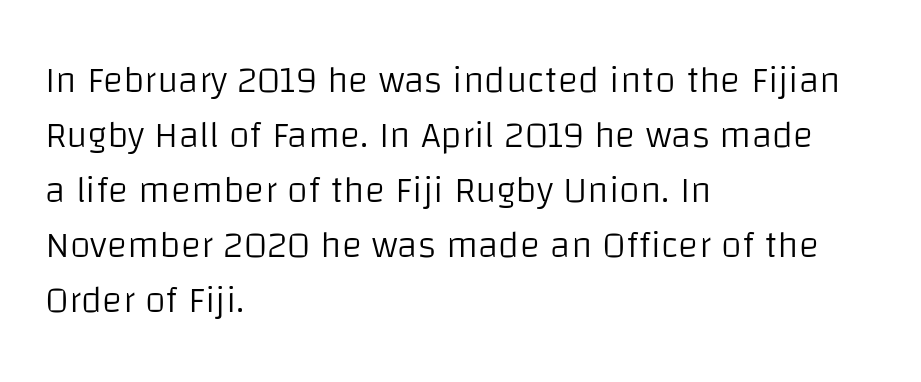
Q: Is the text bold? A: No.
Q: Is the text italic (slanted)? A: No, it is upright.
Q: Is the typeface a serif or a sans-serif typeface? A: Sans-serif.
Q: Is the text underlined? A: No.
Q: How is the paragraph aligned? A: Left-aligned.
Q: Is the spacing between letters normal or unusually wide? A: Normal.
Q: Is the spacing between lines tight, normal or loose? A: Normal.
Q: Width (condensed, normal, or wide)? A: Normal.
Q: Stroke contrast? A: Low.
Q: x-height? A: Large.
Q: Monospaced? A: No.
